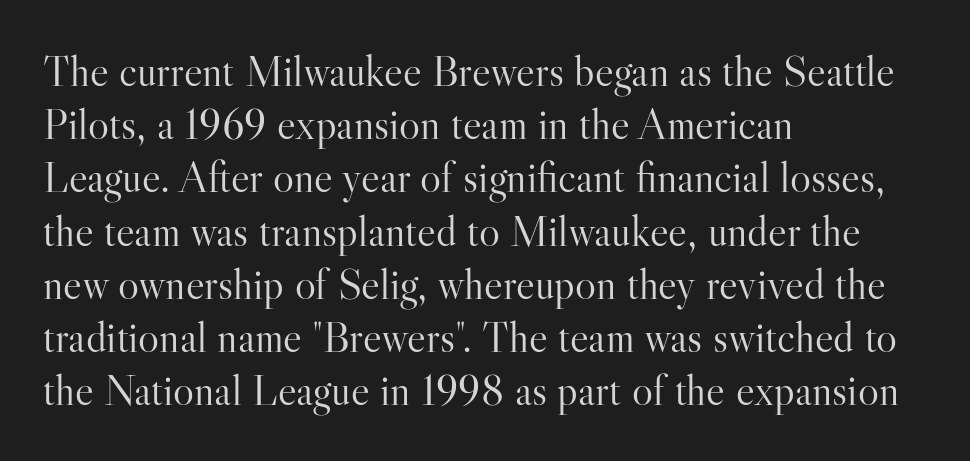
Rule under the text: the space is simply empty. Think of a printed novel: that variable character pitch is what you see here. The cut favours lightness, reaching ordinary text weight at its darkest. Do the letters lean? They stand straight.
